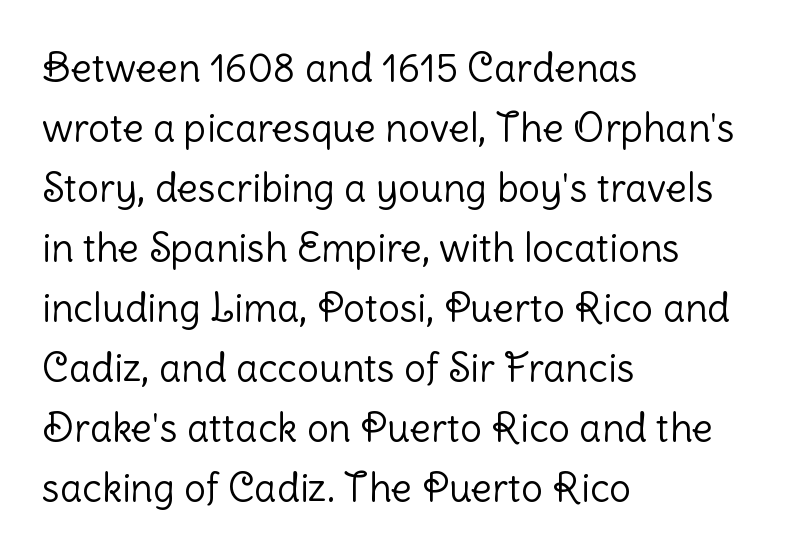
The image shows 39 px light sans-serif type, upright; set left-aligned, normal line spacing (1.54x), normal letter spacing, not underlined; low stroke contrast and a medium x-height.
